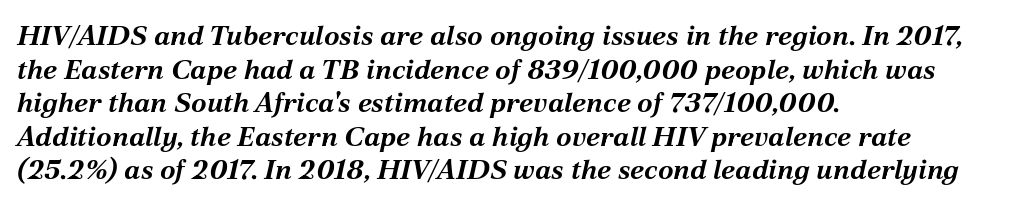
Q: Is the text bold? A: Yes.
Q: Is the text italic (slanted)? A: Yes, it leans right by about 12 degrees.
Q: Is the text underlined? A: No.
Q: How is the paragraph aligned? A: Left-aligned.
Q: Is the spacing between letters normal or unusually wide? A: Normal.
Q: Width (condensed, normal, or wide)? A: Normal.
Q: Stroke contrast? A: Medium.
Q: x-height? A: Medium.
Q: Monospaced? A: No.
